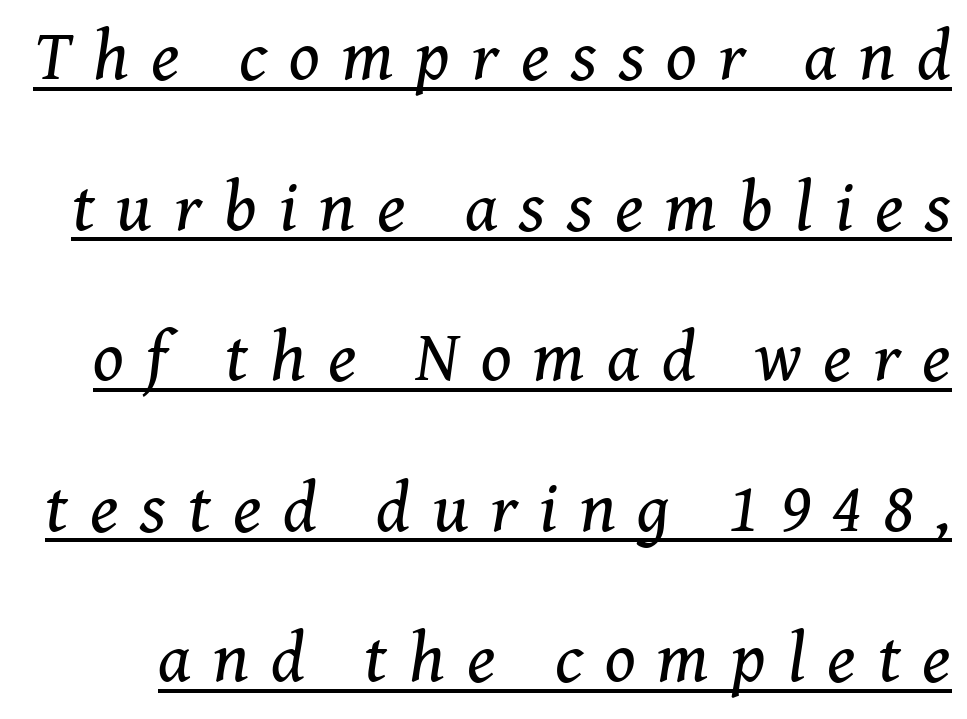
{"serif": "yes", "italic": "yes", "lean": "right", "slant_degrees": 8, "bold": "no", "weight": "regular", "width": "normal", "stroke_contrast": "medium", "x_height": "medium", "monospaced": "no", "underline": "yes", "line_spacing": "loose", "line_spacing_ratio": 2.12, "letter_spacing": "wide", "letter_spacing_em": 0.31, "glyph_px": 71}
